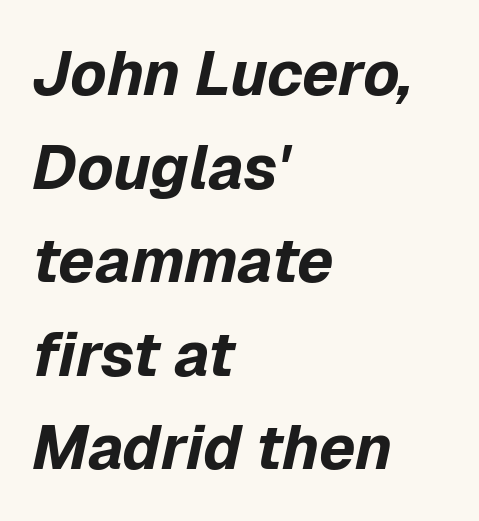
Q: Is the text bold? A: Yes.
Q: Is the text italic (slanted)? A: Yes, it leans right by about 12 degrees.
Q: Is the text underlined? A: No.
Q: How is the paragraph aligned? A: Left-aligned.
Q: Is the spacing between letters normal or unusually wide? A: Normal.
Q: Is the spacing between lines tight, normal or loose? A: Normal.
Q: Width (condensed, normal, or wide)? A: Normal.
Q: Stroke contrast? A: Low.
Q: x-height? A: Medium.
Q: Monospaced? A: No.
